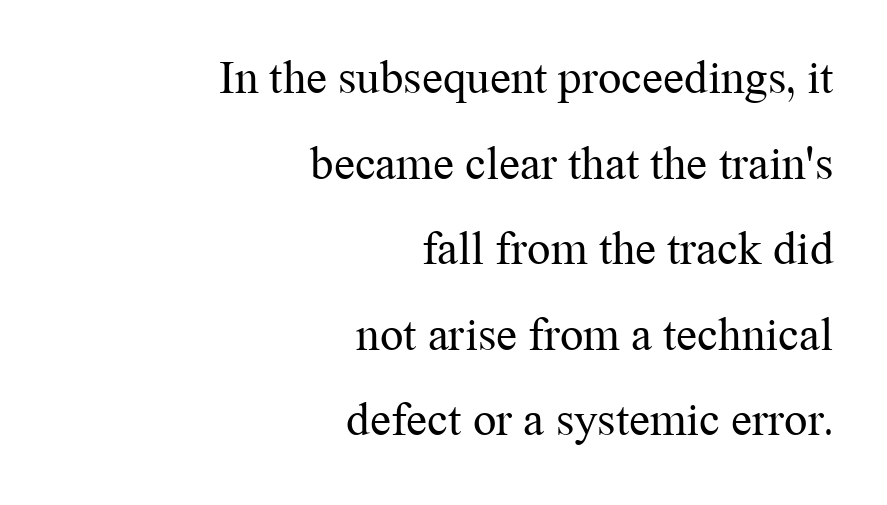
Heft: none added — not bold. Old-style or modern, the face here clearly has serifs. If you drew a line through each stem, it would be perfectly vertical. Nothing unusual about the tracking: characters are spaced as the font intends. The rendering anchors every line to the right-hand side. Check the space under the baseline: it is left empty.
